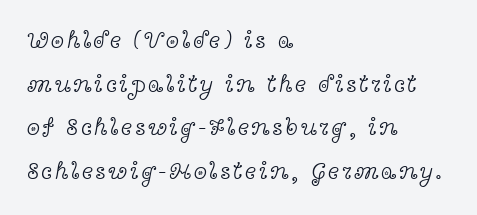
Q: Is the text bold? A: No.
Q: Is the text italic (slanted)? A: No, it is upright.
Q: Is the text underlined? A: No.
Q: How is the paragraph aligned? A: Left-aligned.
